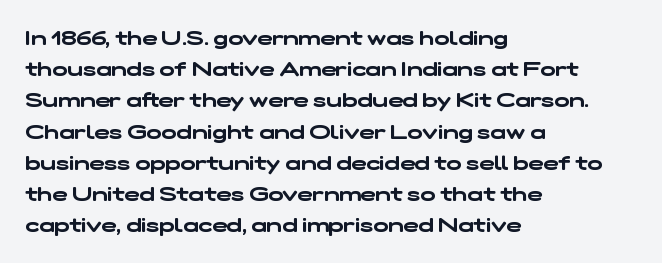
{"underline": "no", "align": "left", "line_spacing": "normal", "line_spacing_ratio": 1.56, "letter_spacing": "normal", "letter_spacing_em": 0.0, "glyph_px": 20}
